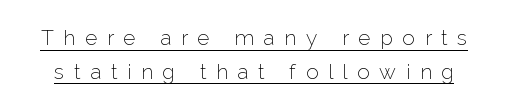
The image shows 21 px text type, upright; set normal line spacing (1.6x), unusually wide letter spacing (+0.46 em), underlined.
